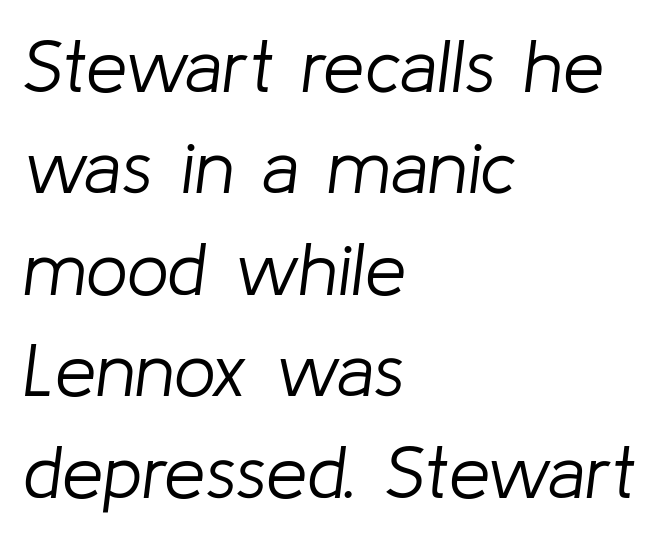
The designer left line spacing at the default. On a weight scale, this lands at 450 or below. Check the space under the baseline: it is left empty. Emphasis-style slanted type is in use.
